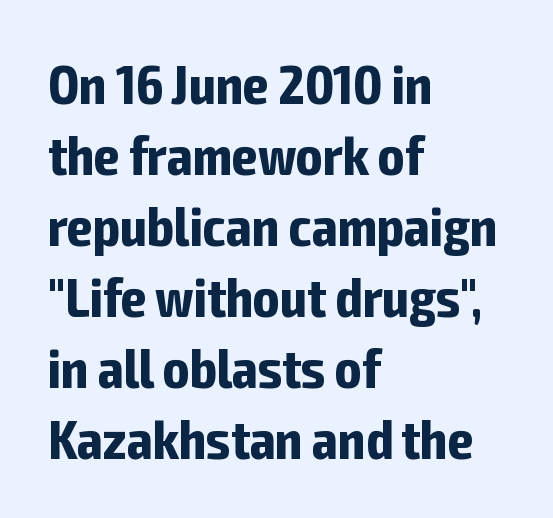
Q: Is the text bold? A: Yes.
Q: Is the text italic (slanted)? A: No, it is upright.
Q: Is the typeface a serif or a sans-serif typeface? A: Sans-serif.
Q: Is the text underlined? A: No.
Q: How is the paragraph aligned? A: Left-aligned.
Q: Is the spacing between letters normal or unusually wide? A: Normal.
Q: Is the spacing between lines tight, normal or loose? A: Normal.
Q: Width (condensed, normal, or wide)? A: Condensed.
Q: Stroke contrast? A: Low.
Q: x-height? A: Medium.
Q: Monospaced? A: No.
